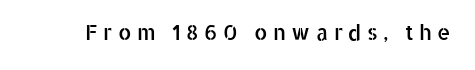
The letters stand straight up with perfectly vertical stems. Someone cranked the tracking dial way up on this one. The foot of each line stays bare and open.
